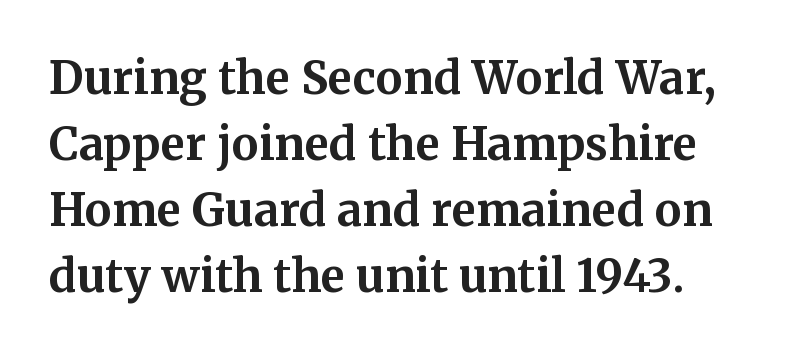
The image shows 45 px bold serif type, upright; set normal line spacing (1.47x), normal letter spacing, not underlined; medium stroke contrast and a medium x-height.
